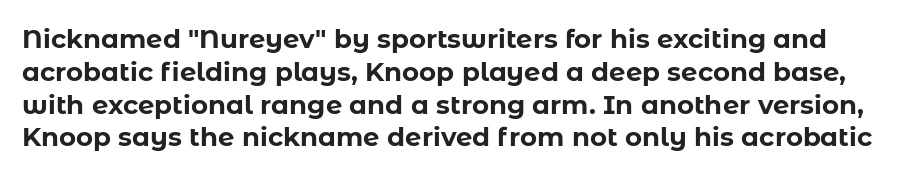
The image shows 26 px bold type, upright; set normal line spacing (1.26x), normal letter spacing, not underlined.
